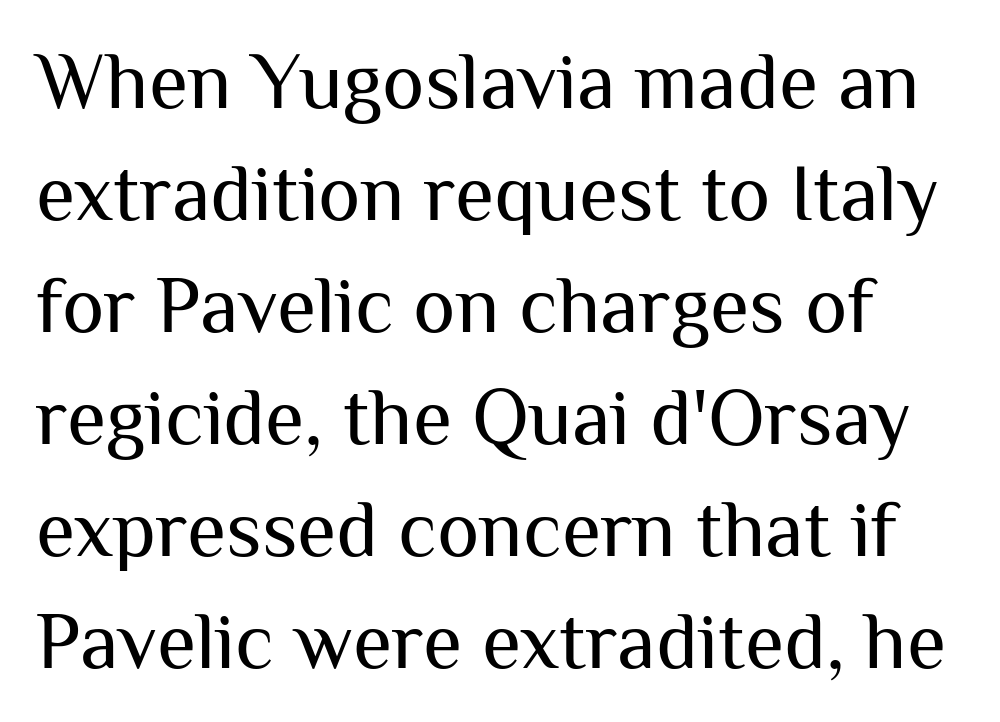
{"serif": "no", "italic": "no", "bold": "no", "weight": "regular", "width": "normal", "stroke_contrast": "medium", "x_height": "medium", "monospaced": "no", "underline": "no", "line_spacing": "normal", "line_spacing_ratio": 1.4, "letter_spacing": "normal", "letter_spacing_em": 0.0, "glyph_px": 80}
